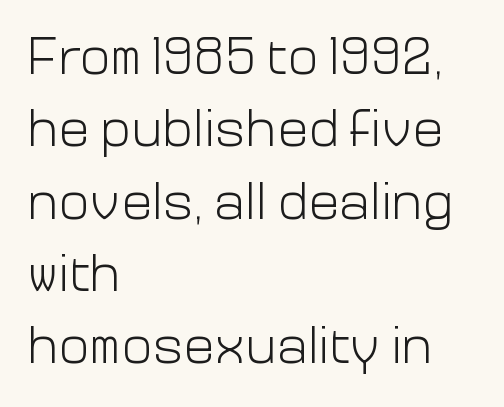
Are there feet on the stems? There aren't — it's a sans. The letters look calm and open, with moderate or lighter stems. Leading matches the norm, producing a regular column. Varying glyph widths throughout — classic text-font behaviour. Quick note: underline off.
